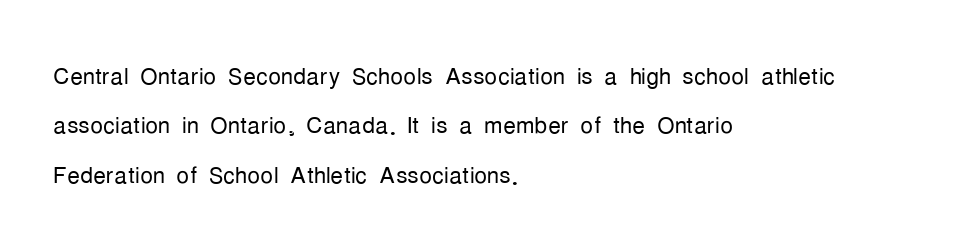
Q: Is the text bold? A: No.
Q: Is the text italic (slanted)? A: No, it is upright.
Q: Is the typeface a serif or a sans-serif typeface? A: Sans-serif.
Q: Is the text underlined? A: No.
Q: How is the paragraph aligned? A: Left-aligned.
Q: Is the spacing between letters normal or unusually wide? A: Normal.
Q: Is the spacing between lines tight, normal or loose? A: Normal.
Q: Width (condensed, normal, or wide)? A: Condensed.
Q: Stroke contrast? A: Low.
Q: x-height? A: Medium.
Q: Monospaced? A: No.
